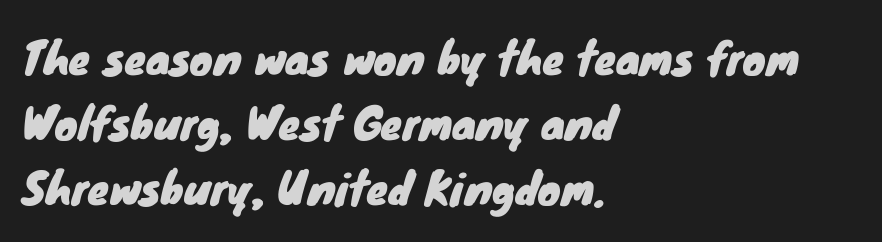
{"serif": "no", "width": "normal", "stroke_contrast": "low", "x_height": "small", "monospaced": "no", "underline": "no", "align": "left", "line_spacing": "normal", "line_spacing_ratio": 1.51, "letter_spacing": "normal", "letter_spacing_em": 0.0, "glyph_px": 43}
